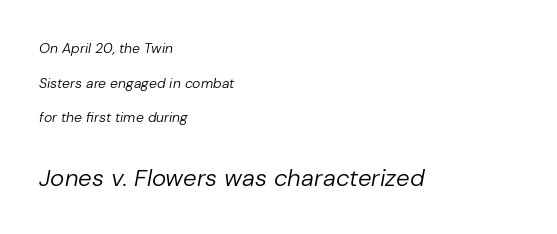
{"italic": "yes", "lean": "right", "slant_degrees": 10, "bold": "no", "underline": "no", "align": "left", "line_spacing": "loose", "line_spacing_ratio": 2.48, "letter_spacing": "normal", "letter_spacing_em": 0.0, "larger_block": "second", "size_ratio": 1.71, "glyph_px": 24}
